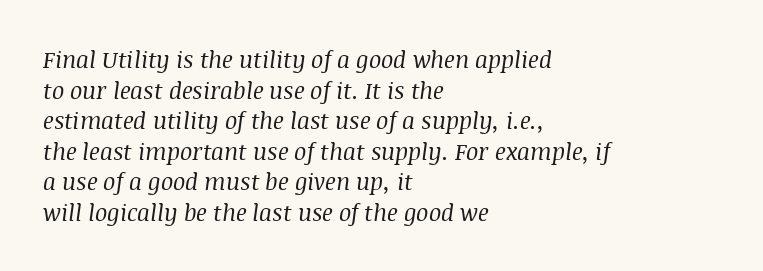
The image shows 23 px text type, italic (leaning right); set left-aligned, normal line spacing (1.33x), normal letter spacing, not underlined.
